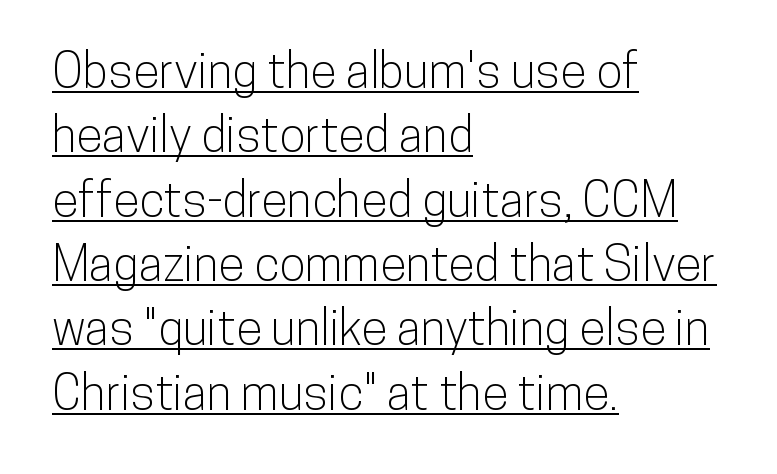
Q: Is the text italic (slanted)? A: No, it is upright.
Q: Is the typeface a serif or a sans-serif typeface? A: Sans-serif.
Q: Is the text underlined? A: Yes.
Q: How is the paragraph aligned? A: Left-aligned.
Q: Is the spacing between letters normal or unusually wide? A: Normal.
Q: Is the spacing between lines tight, normal or loose? A: Normal.
Q: Width (condensed, normal, or wide)? A: Condensed.
Q: Stroke contrast? A: Low.
Q: x-height? A: Medium.
Q: Monospaced? A: No.
